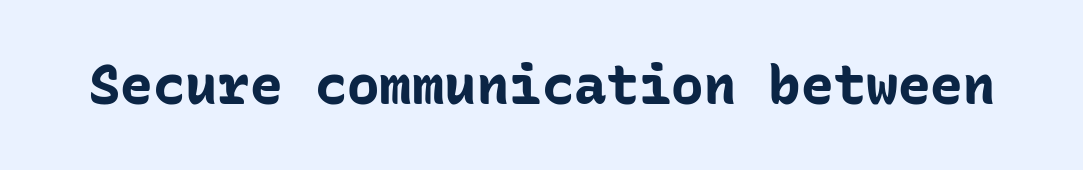
The face used here is monospaced, like something from a code editor. Is there any slant? The stems are plumb. The baseline area is clear. Chunky letters — that's bold for sure. In terms of letterspacing, this is plain default setting.
